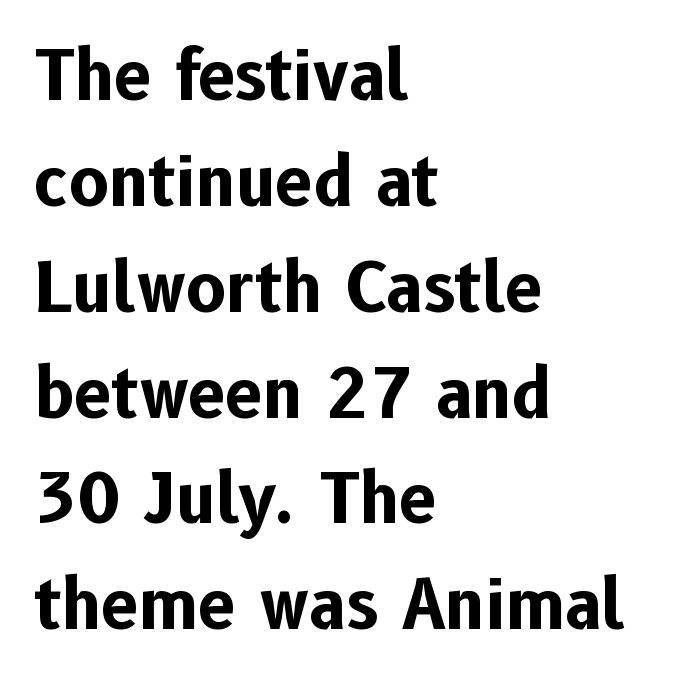
Q: Is the text bold? A: Yes.
Q: Is the text italic (slanted)? A: No, it is upright.
Q: Is the typeface a serif or a sans-serif typeface? A: Sans-serif.
Q: Is the text underlined? A: No.
Q: How is the paragraph aligned? A: Left-aligned.
Q: Is the spacing between letters normal or unusually wide? A: Normal.
Q: Is the spacing between lines tight, normal or loose? A: Normal.
Q: Width (condensed, normal, or wide)? A: Normal.
Q: Stroke contrast? A: Low.
Q: x-height? A: Medium.
Q: Monospaced? A: No.
